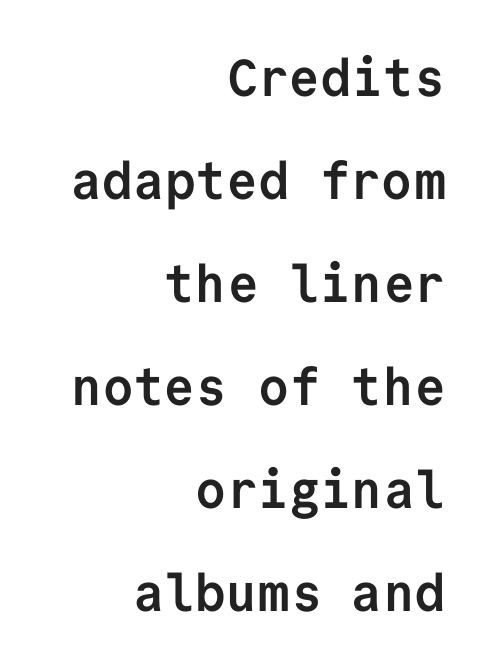
The image shows 52 px semibold sans-serif type, upright, monospaced; set right-aligned, loose line spacing (1.98x), normal letter spacing, not underlined; low stroke contrast and a medium x-height.
